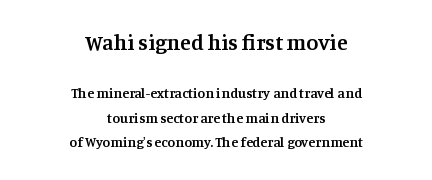
Q: Is the text bold? A: Semi-bold.
Q: Is the text italic (slanted)? A: No, it is upright.
Q: Is the text underlined? A: No.
Q: How is the paragraph aligned? A: Centered.
Q: Is the spacing between letters normal or unusually wide? A: Normal.
Q: Which block of text is set in a larger size, the first (top) or the second (bottom)? A: The first (top) one.
